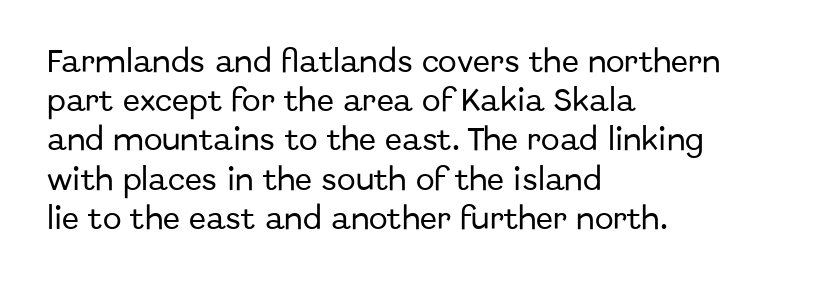
The foot of each line stays bare and open. Upright lettering throughout. Characters follow at the spacing the type designer built in. Line spacing here is normal.
